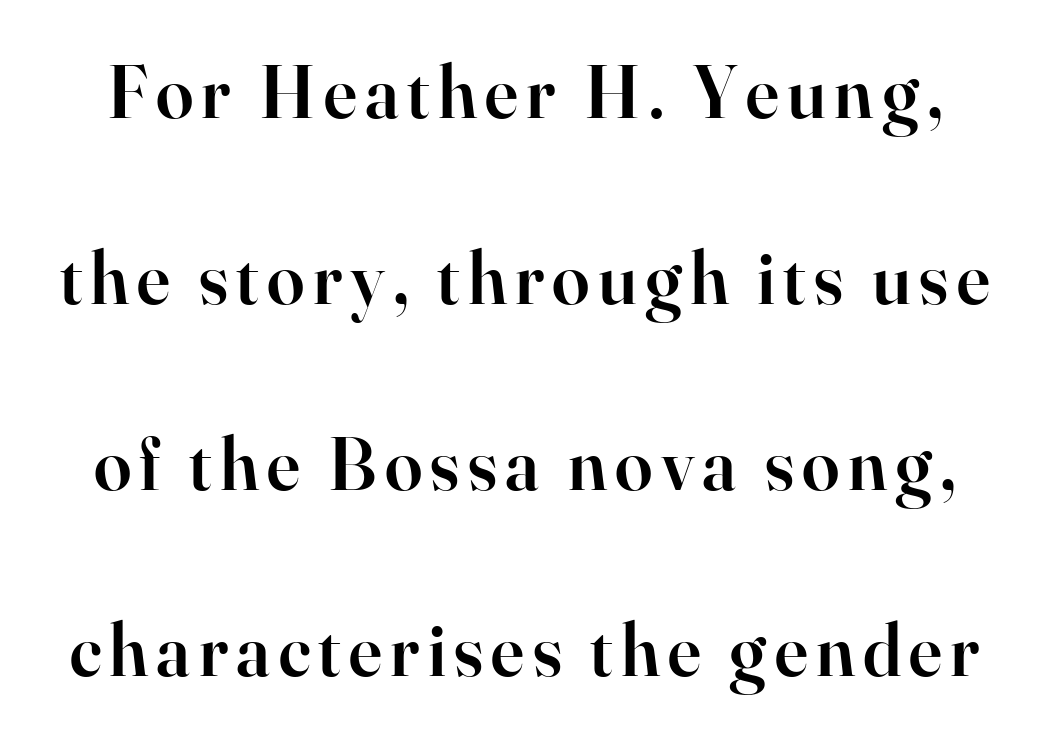
{"serif": "yes", "italic": "no", "bold": "semi", "weight": "semibold", "width": "normal", "stroke_contrast": "high", "x_height": "small", "monospaced": "no", "underline": "no", "line_spacing": "loose", "line_spacing_ratio": 2.48, "glyph_px": 75}
